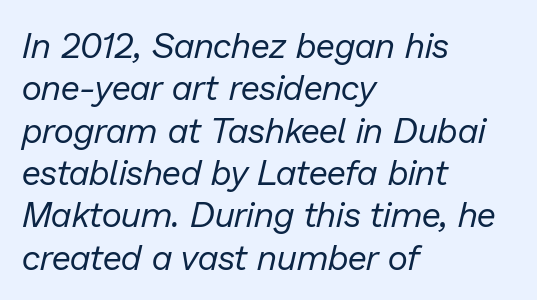
{"italic": "yes", "lean": "right", "slant_degrees": 13, "bold": "no", "weight": "regular", "width": "normal", "stroke_contrast": "low", "x_height": "medium", "monospaced": "no", "underline": "no", "align": "left", "line_spacing_ratio": 1.21, "letter_spacing": "normal", "letter_spacing_em": 0.0, "glyph_px": 35}
